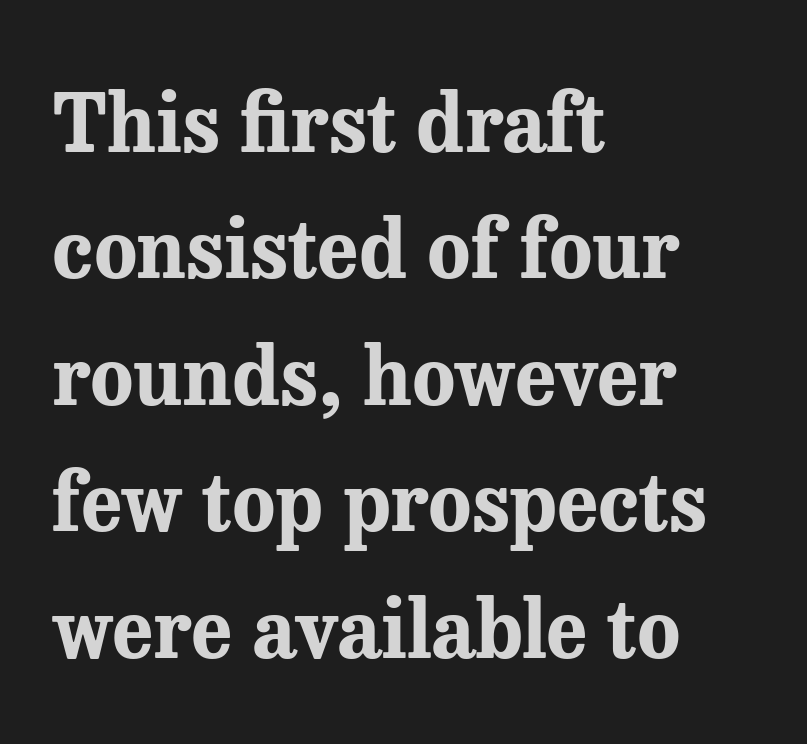
{"serif": "yes", "italic": "no", "bold": "yes", "weight": "bold", "width": "normal", "stroke_contrast": "medium", "x_height": "medium", "monospaced": "no", "underline": "no", "align": "left", "line_spacing": "normal", "line_spacing_ratio": 1.58, "letter_spacing": "normal", "letter_spacing_em": 0.0, "glyph_px": 80}
